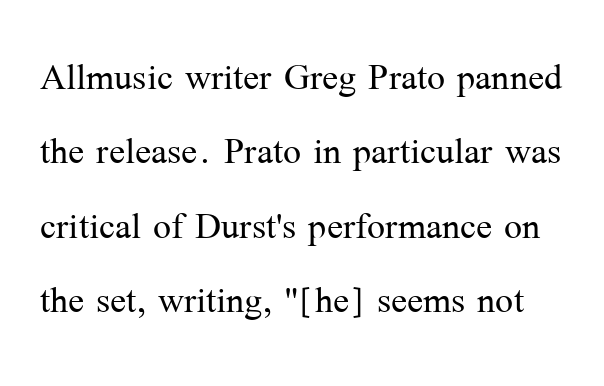
The image shows 48 px light serif type, upright; set normal line spacing (1.55x), normal letter spacing, not underlined; medium stroke contrast and a medium x-height.
